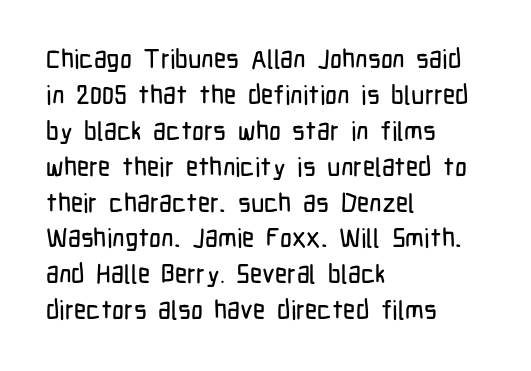
The image shows 26 px text type, upright; set left-aligned, normal line spacing (1.38x), normal letter spacing, not underlined.
